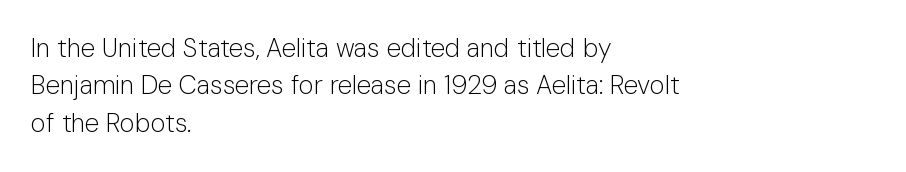
The image shows 26 px text type, upright; set left-aligned, normal line spacing (1.44x), normal letter spacing, not underlined.
